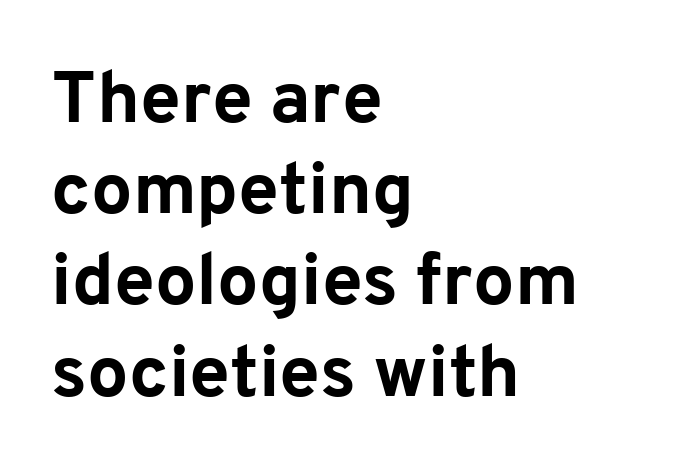
The image shows 73 px bold sans-serif type, upright; set left-aligned, normal line spacing (1.25x), normal letter spacing, not underlined; low stroke contrast and a medium x-height.
